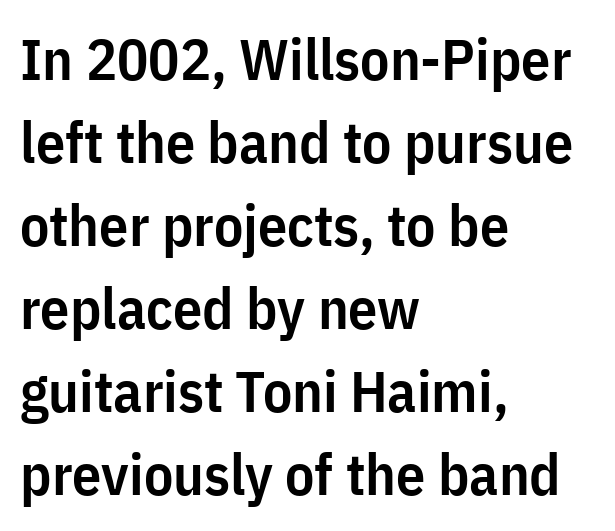
{"serif": "no", "italic": "no", "bold": "semi", "weight": "semibold", "width": "condensed", "stroke_contrast": "low", "x_height": "medium", "monospaced": "no", "underline": "no", "align": "left", "line_spacing": "normal", "line_spacing_ratio": 1.43, "letter_spacing": "normal", "letter_spacing_em": 0.0, "glyph_px": 58}
